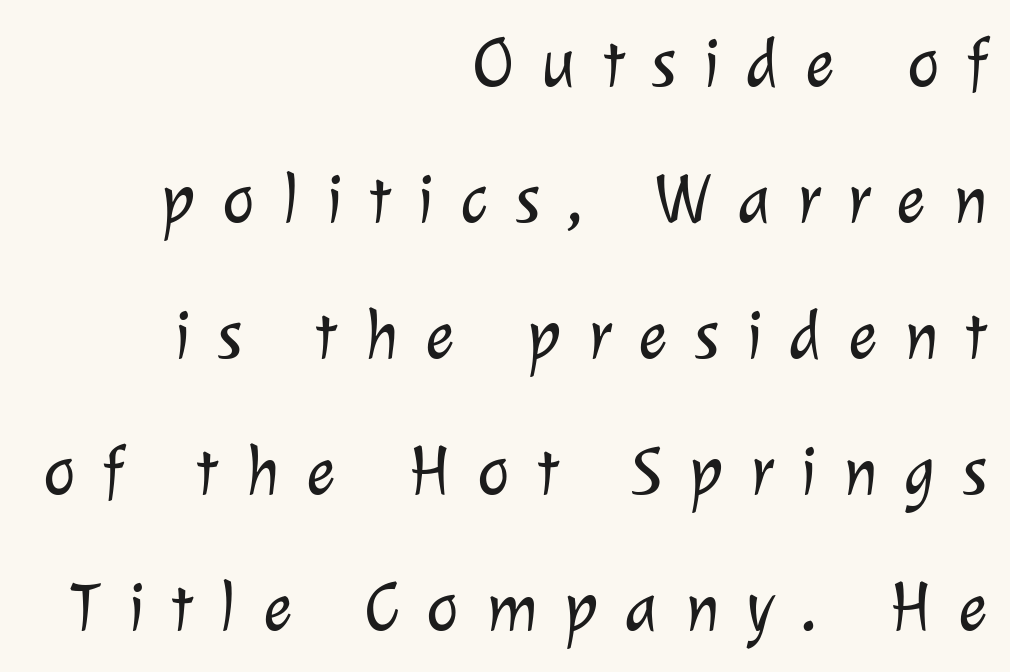
This sample uses expanded letter spacing, leaving extra air between glyphs. No letter is thick-stroked: the sample isn't bold. The baseline area is clear. The face used here is proportionally spaced, like ordinary book or web type. This is sans-serif lettering, the kind often seen on screens and signage.
